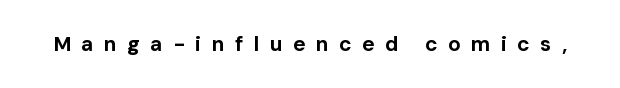
The image shows 21 px bold type, upright; set unusually wide letter spacing (+0.49 em), not underlined.
